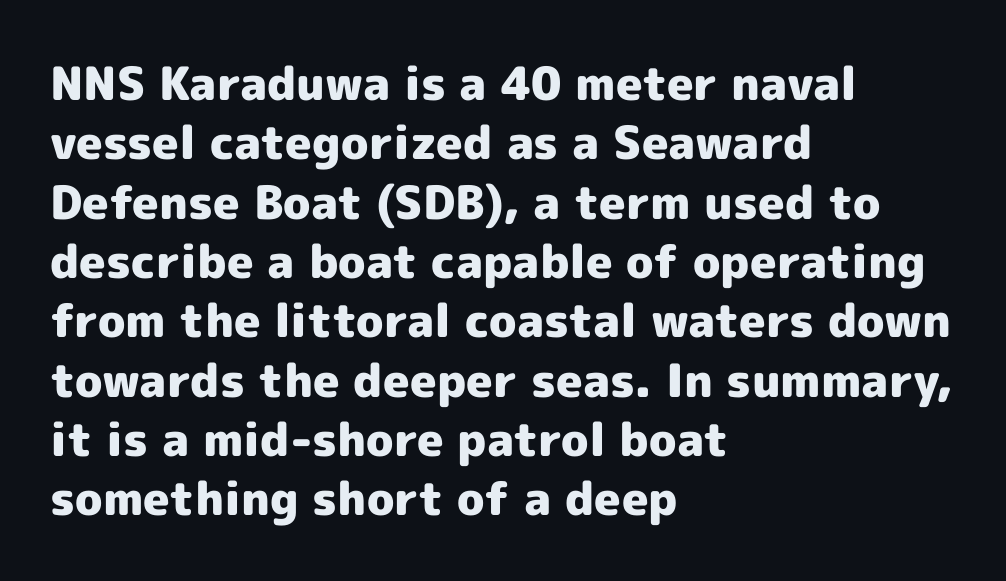
Q: Is the text bold? A: Yes.
Q: Is the text italic (slanted)? A: No, it is upright.
Q: Is the typeface a serif or a sans-serif typeface? A: Sans-serif.
Q: Is the text underlined? A: No.
Q: How is the paragraph aligned? A: Left-aligned.
Q: Is the spacing between letters normal or unusually wide? A: Normal.
Q: Is the spacing between lines tight, normal or loose? A: Normal.
Q: Width (condensed, normal, or wide)? A: Normal.
Q: x-height? A: Medium.
Q: Monospaced? A: No.
